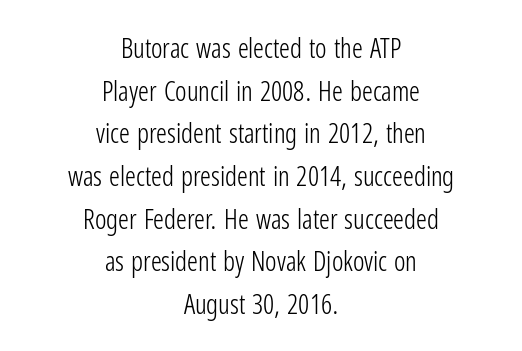
Q: Is the text bold? A: No.
Q: Is the text italic (slanted)? A: No, it is upright.
Q: Is the text underlined? A: No.
Q: How is the paragraph aligned? A: Centered.
Q: Is the spacing between letters normal or unusually wide? A: Normal.
Q: Is the spacing between lines tight, normal or loose? A: Normal.
